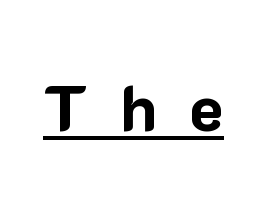
The image shows 65 px bold sans-serif type, upright; set unusually wide letter spacing (+0.5 em), underlined; low stroke contrast and a medium x-height.
